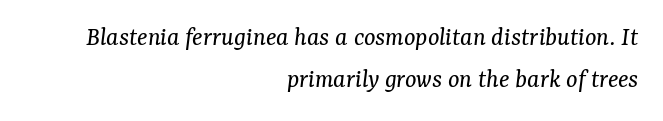
The image shows 27 px text type, italic (leaning right); set right-aligned, normal line spacing (1.56x), normal letter spacing, not underlined.
